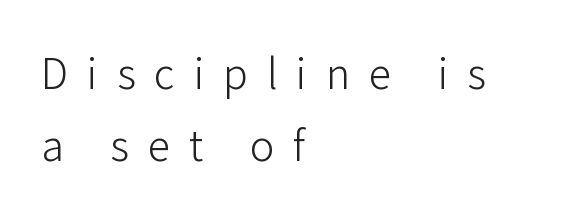
These lines were composed using upright roman letters. Each row of text sits above clean, open space. This sample has the flowing, uneven cadence of proportional lettering. The letterforms stand isolated, each surrounded by extra space.
